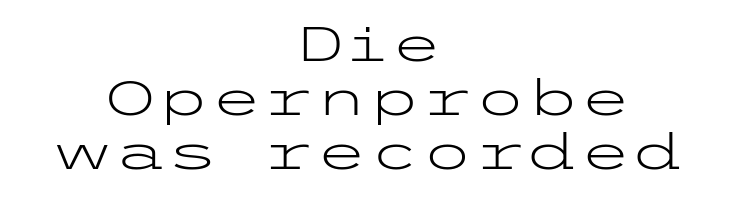
The image shows 48 px light, wide sans-serif type, upright; set centered, tight line spacing (1.12x), normal letter spacing, not underlined; low stroke contrast and a medium x-height.
